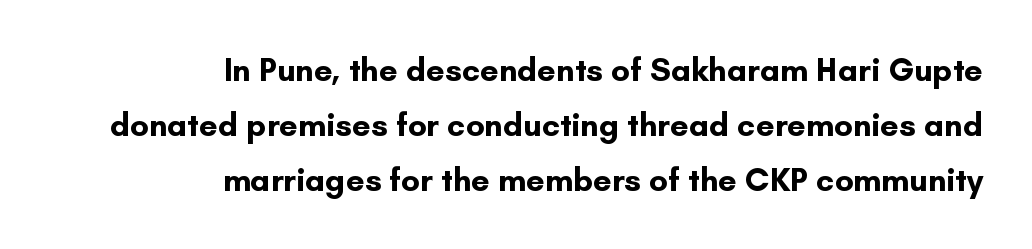
You could call the tracking neutral — neither tight nor loose. In terms of posture, this sample is upright. Compared with an ordinary text face, these strokes are far heavier — a full bold. Spacing verdict: proportional, widths tailored to each character. Evenly set lines give the paragraph a standard silhouette. Check the space under the baseline: it is left empty.
